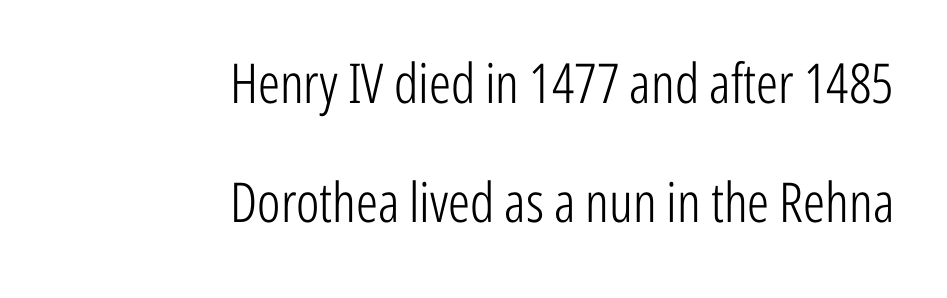
The image shows 55 px light, condensed sans-serif type, upright; set right-aligned, loose line spacing (2.16x), normal letter spacing, not underlined; low stroke contrast and a medium x-height.
